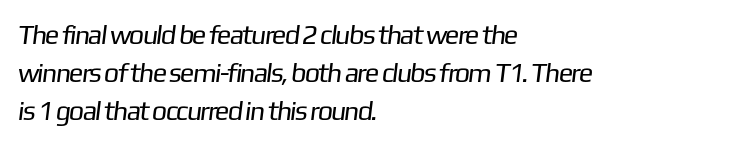
Bold? No — there's no thickening of the strokes. Quick note: interline space is typical. One-word summary of the alignment: left. Words float on clear page, feet unadorned.
